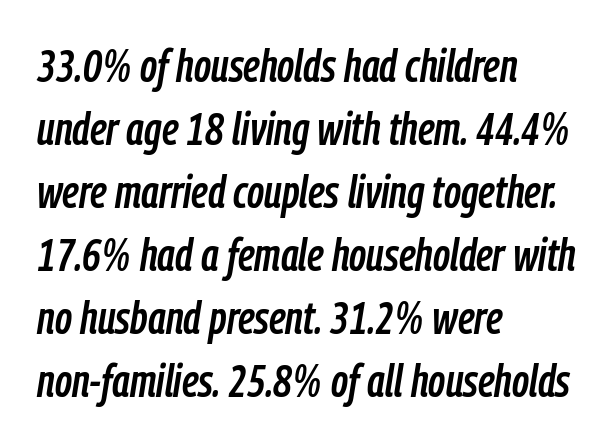
The image shows 46 px condensed type, italic (leaning right); set left-aligned, normal line spacing (1.37x), normal letter spacing, not underlined; low stroke contrast and a medium x-height.
